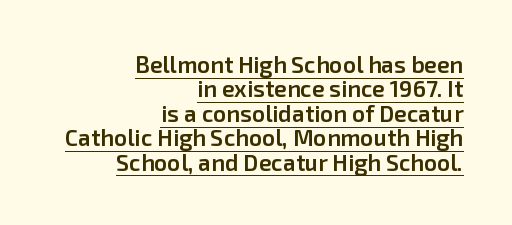
{"italic": "no", "bold": "semi", "underline": "yes", "align": "right", "line_spacing": "tight", "line_spacing_ratio": 1.06, "letter_spacing": "normal", "letter_spacing_em": 0.0, "glyph_px": 23}
